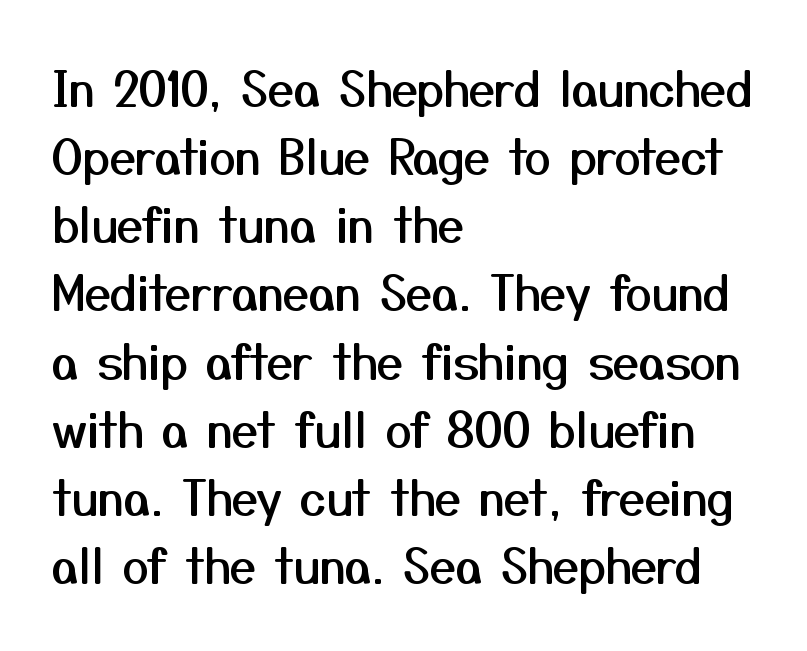
Q: Is the text italic (slanted)? A: No, it is upright.
Q: Is the typeface a serif or a sans-serif typeface? A: Sans-serif.
Q: Is the text underlined? A: No.
Q: How is the paragraph aligned? A: Left-aligned.
Q: Is the spacing between letters normal or unusually wide? A: Normal.
Q: Is the spacing between lines tight, normal or loose? A: Normal.
Q: Width (condensed, normal, or wide)? A: Normal.
Q: Stroke contrast? A: Medium.
Q: x-height? A: Medium.
Q: Monospaced? A: No.
